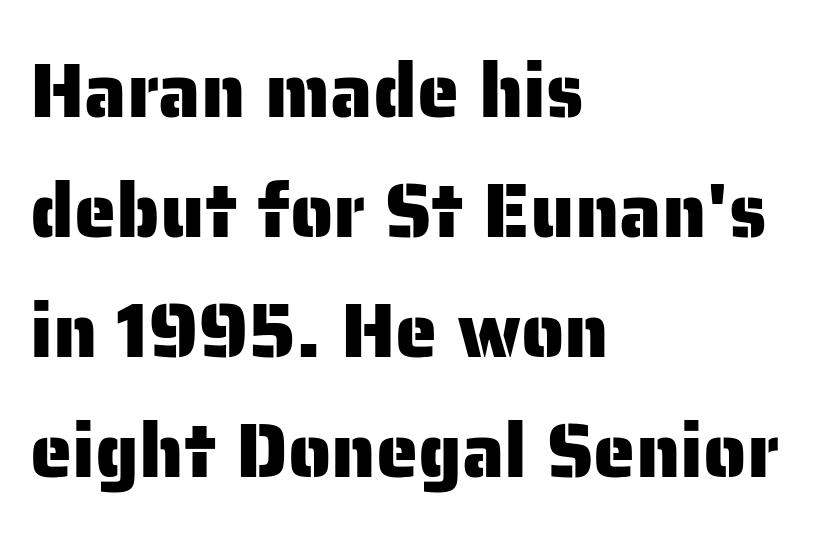
{"serif": "no", "italic": "no", "width": "normal", "stroke_contrast": "low", "x_height": "medium", "monospaced": "no", "underline": "no", "align": "left", "line_spacing": "normal", "line_spacing_ratio": 1.58, "letter_spacing": "normal", "letter_spacing_em": 0.0, "glyph_px": 76}
